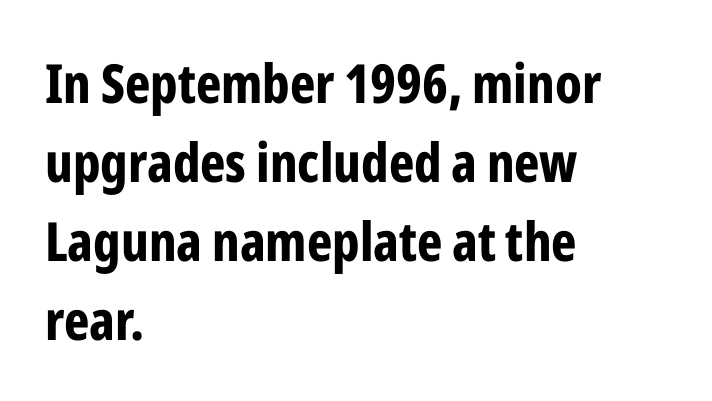
{"serif": "no", "italic": "no", "bold": "yes", "weight": "bold", "width": "condensed", "stroke_contrast": "low", "x_height": "medium", "monospaced": "no", "underline": "no", "align": "left", "line_spacing": "normal", "line_spacing_ratio": 1.46, "letter_spacing": "normal", "letter_spacing_em": 0.0, "glyph_px": 54}
